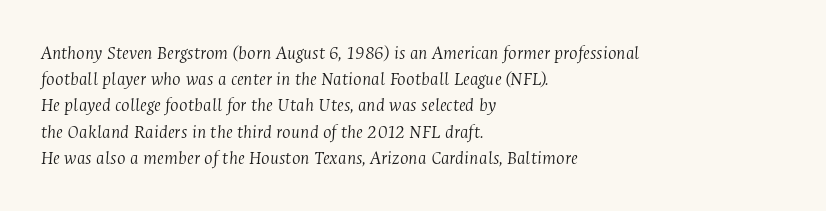
{"italic": "yes", "lean": "right", "slant_degrees": 4, "bold": "no", "underline": "no", "align": "left", "line_spacing": "normal", "line_spacing_ratio": 1.31, "letter_spacing": "normal", "letter_spacing_em": 0.0, "glyph_px": 20}
